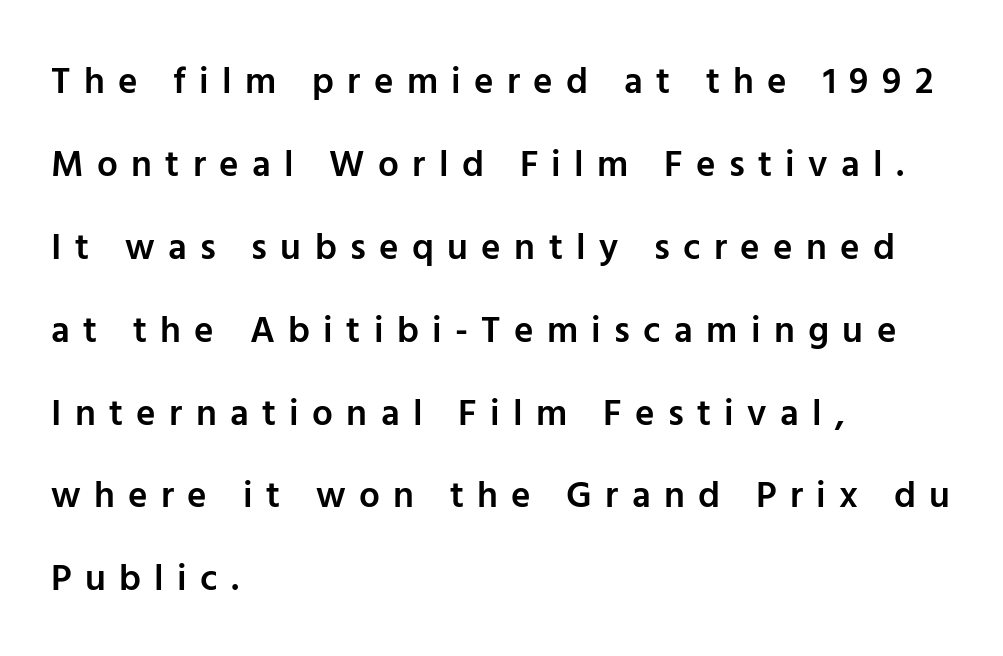
Q: Is the text bold? A: Semi-bold.
Q: Is the text italic (slanted)? A: No, it is upright.
Q: Is the typeface a serif or a sans-serif typeface? A: Sans-serif.
Q: Is the text underlined? A: No.
Q: How is the paragraph aligned? A: Left-aligned.
Q: Is the spacing between letters normal or unusually wide? A: Unusually wide.
Q: Is the spacing between lines tight, normal or loose? A: Loose.
Q: Width (condensed, normal, or wide)? A: Normal.
Q: Stroke contrast? A: Low.
Q: x-height? A: Medium.
Q: Monospaced? A: No.
